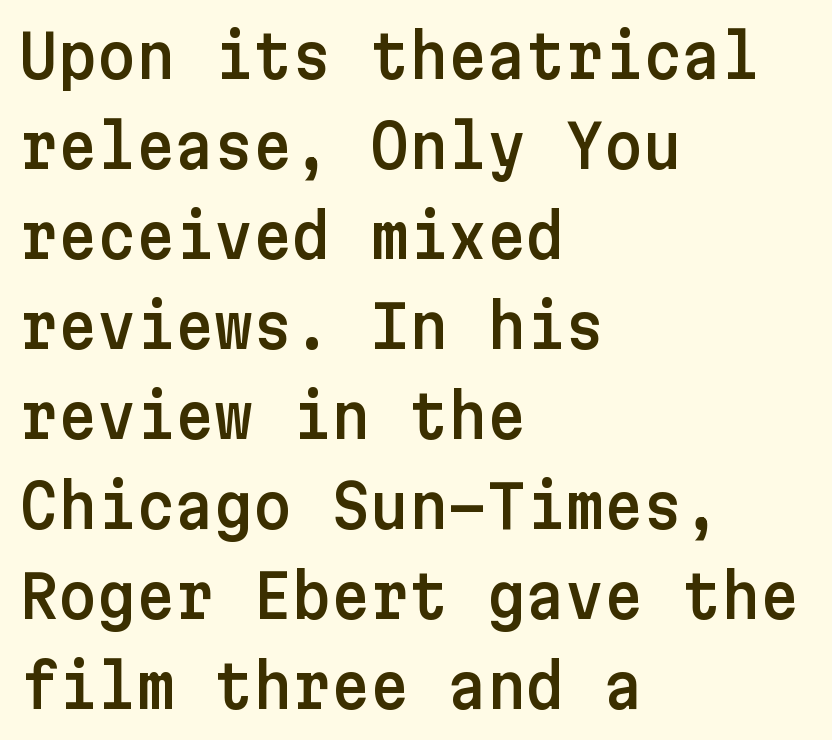
{"serif": "no", "italic": "no", "width": "normal", "stroke_contrast": "low", "x_height": "medium", "underline": "no", "align": "left", "line_spacing": "normal", "line_spacing_ratio": 1.5, "letter_spacing": "normal", "letter_spacing_em": 0.0, "glyph_px": 60}
